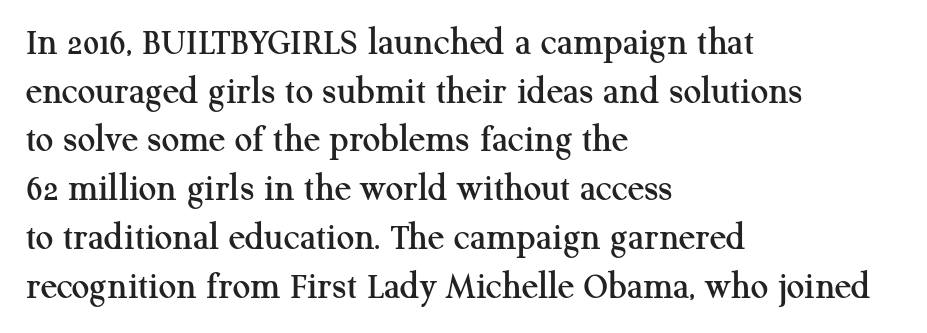
The image shows 39 px serif type, upright; set left-aligned, normal line spacing (1.25x), normal letter spacing, not underlined; medium stroke contrast and a medium x-height.
